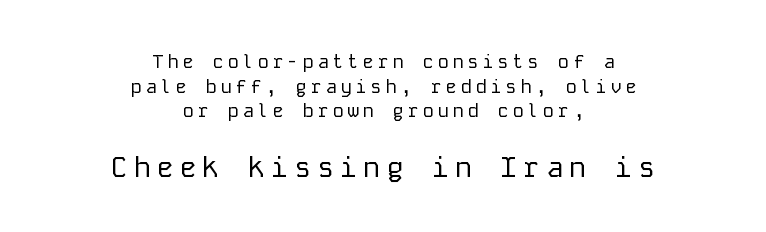
Q: Is the text bold? A: No.
Q: Is the text italic (slanted)? A: No, it is upright.
Q: Is the typeface a serif or a sans-serif typeface? A: Sans-serif.
Q: Is the text underlined? A: No.
Q: How is the paragraph aligned? A: Centered.
Q: Is the spacing between lines tight, normal or loose? A: Normal.
Q: Which block of text is set in a larger size, the first (top) or the second (bottom)? A: The second (bottom) one.
Q: Width (condensed, normal, or wide)? A: Normal.
Q: Stroke contrast? A: Low.
Q: x-height? A: Medium.
Q: Monospaced? A: Yes.
